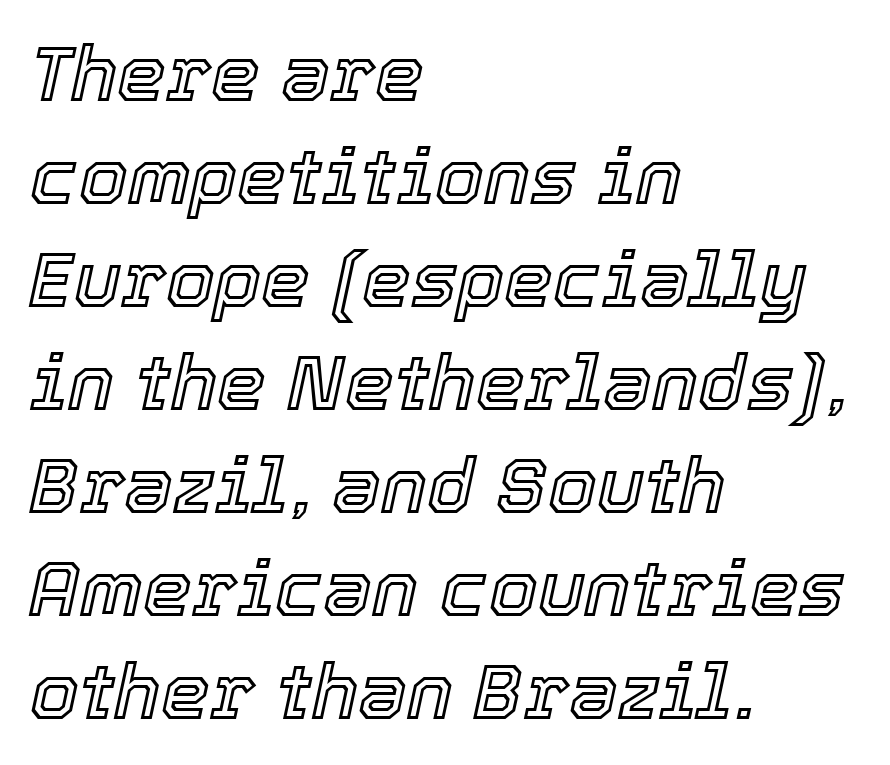
{"italic": "yes", "lean": "right", "slant_degrees": 12, "width": "normal", "x_height": "medium", "monospaced": "no", "underline": "no", "align": "left", "line_spacing": "normal", "line_spacing_ratio": 1.32, "letter_spacing": "normal", "letter_spacing_em": 0.0, "glyph_px": 78}
